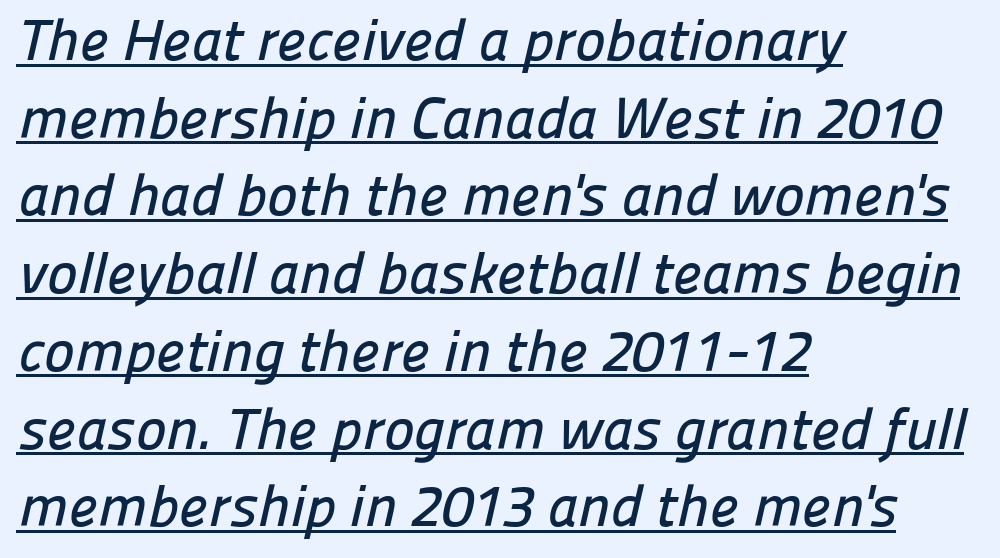
Is this a fixed-width face? No — the glyphs have proportional, varying widths. Does the copy run flush right? No — it runs flush left. The lettering is marked with a stroke running underneath it. Classification — sans serif. Short note: letters normally spaced.
